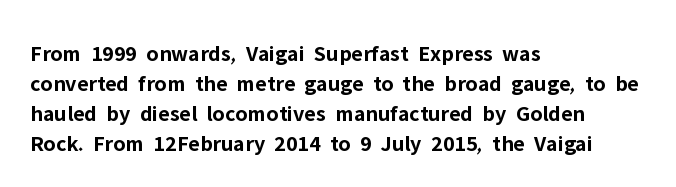
{"italic": "no", "bold": "yes", "underline": "no", "align": "left", "line_spacing": "normal", "line_spacing_ratio": 1.3, "letter_spacing": "normal", "letter_spacing_em": 0.0, "glyph_px": 23}
